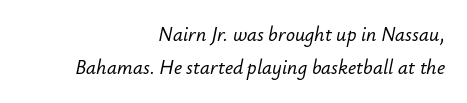
The image shows 20 px text type, italic (leaning right); set right-aligned, normal line spacing (1.67x), normal letter spacing, not underlined.
